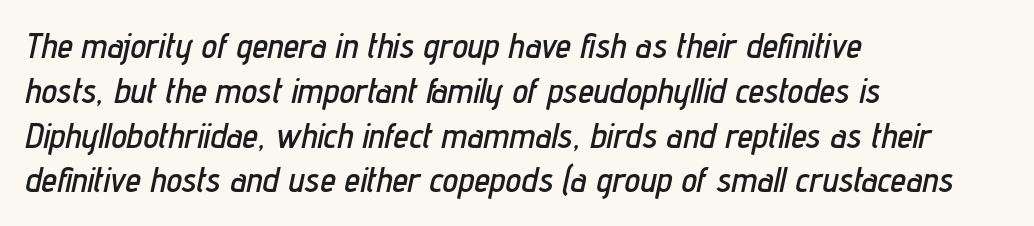
Q: Is the text italic (slanted)? A: Yes, it leans right by about 12 degrees.
Q: Is the text underlined? A: No.
Q: How is the paragraph aligned? A: Left-aligned.
Q: Is the spacing between letters normal or unusually wide? A: Normal.
Q: Is the spacing between lines tight, normal or loose? A: Normal.
Q: Width (condensed, normal, or wide)? A: Condensed.
Q: Stroke contrast? A: Low.
Q: x-height? A: Medium.
Q: Monospaced? A: No.
